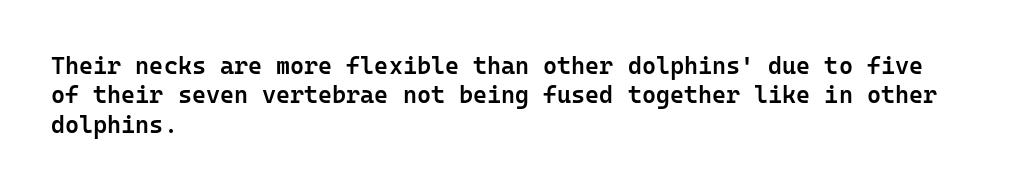
The image shows 24 px text type, upright; set left-aligned, line spacing 1.22x, normal letter spacing, not underlined.
